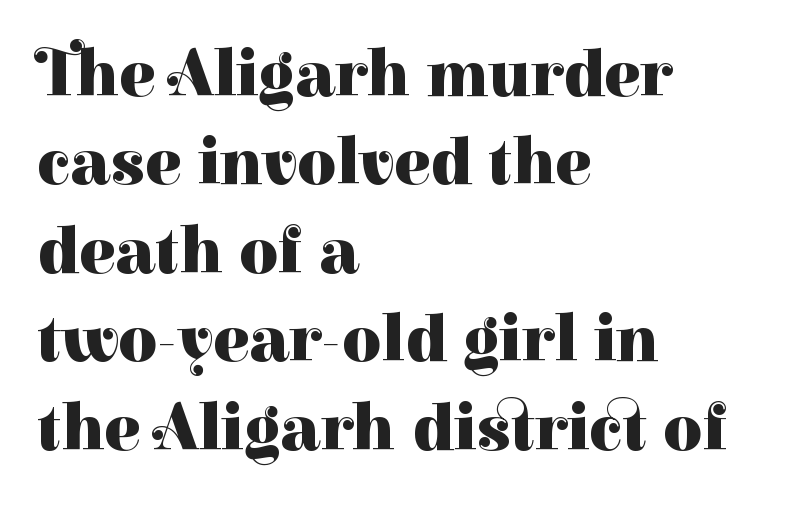
The image shows 67 px heavy serif type, upright; set left-aligned, normal line spacing (1.32x), normal letter spacing, not underlined; high stroke contrast and a medium x-height.
